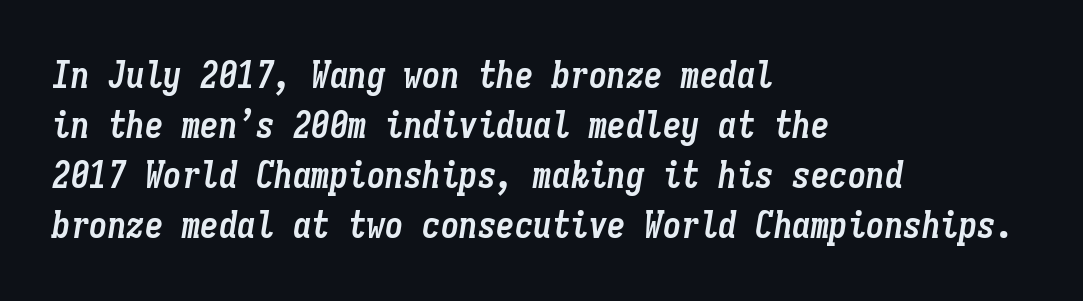
The image shows 37 px semibold, condensed type, italic (leaning right), monospaced; set left-aligned, normal line spacing (1.35x), normal letter spacing, not underlined; low stroke contrast and a medium x-height.
